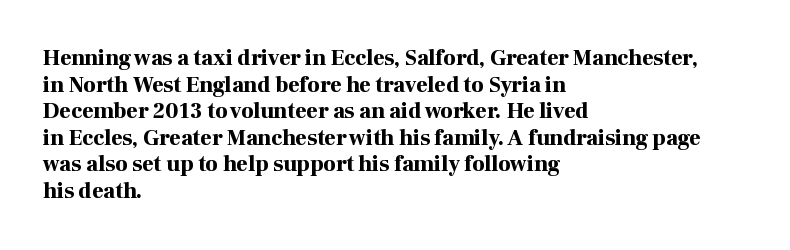
Which margin do the lines hug? The left one — the right edge is uneven. Weight check: bold — yes, fully. Tracking here is standard; glyphs follow each other at the usual distance. Unlike italic type, these characters show no tilt at all. Just letters on the line, the space beneath them empty.
